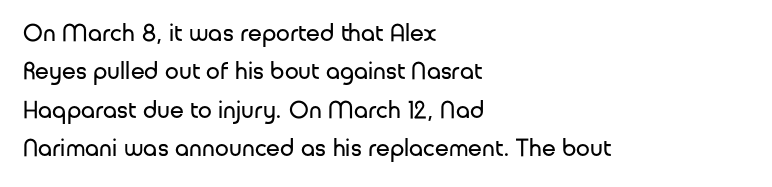
{"italic": "no", "bold": "no", "underline": "no", "align": "left", "line_spacing": "normal", "line_spacing_ratio": 1.54, "letter_spacing": "normal", "letter_spacing_em": 0.0, "glyph_px": 25}
